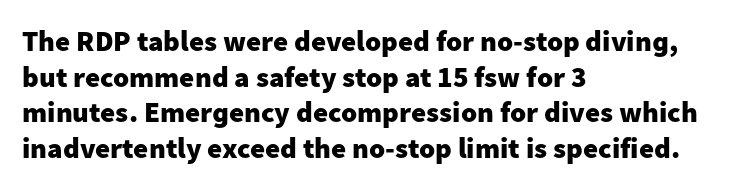
{"serif": "no", "italic": "no", "bold": "yes", "weight": "heavy", "width": "normal", "stroke_contrast": "low", "x_height": "medium", "monospaced": "no", "underline": "no", "align": "left", "line_spacing_ratio": 1.23, "letter_spacing": "normal", "letter_spacing_em": 0.0, "glyph_px": 29}
